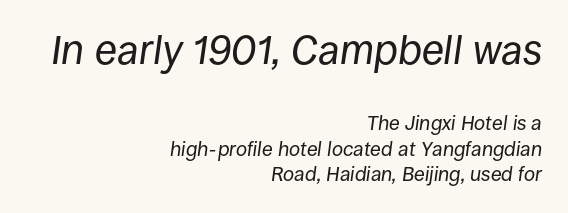
Think of a printed novel: that variable character pitch is what you see here. Letter spacing: default. Line endings align vertically; line beginnings do not. Think standard paragraph weight, or any step lighter than that. If you squint, the top block still reads clearly — it's the larger of the two. If you measured baseline to baseline, you'd find a middling distance.
